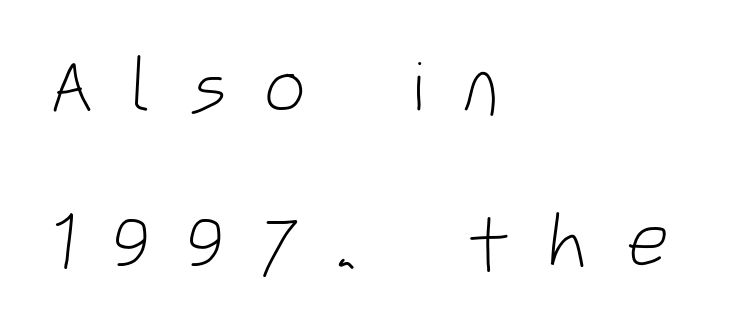
{"serif": "no", "bold": "no", "weight": "light", "width": "condensed", "stroke_contrast": "low", "x_height": "large", "monospaced": "no", "underline": "no", "align": "left", "line_spacing": "loose", "line_spacing_ratio": 2.11, "letter_spacing": "wide", "letter_spacing_em": 0.5, "glyph_px": 74}
